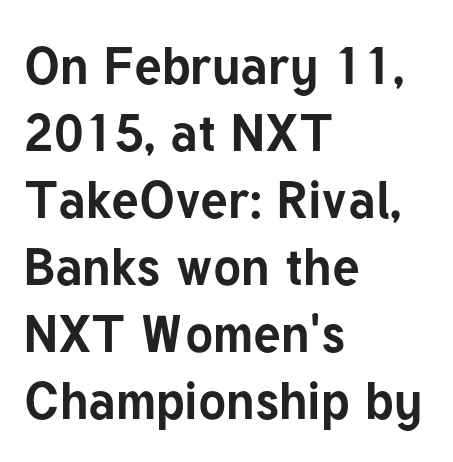
{"serif": "no", "italic": "no", "bold": "yes", "weight": "bold", "width": "normal", "stroke_contrast": "low", "x_height": "medium", "monospaced": "no", "underline": "no", "align": "left", "line_spacing": "normal", "line_spacing_ratio": 1.29, "letter_spacing": "normal", "letter_spacing_em": 0.0, "glyph_px": 52}
